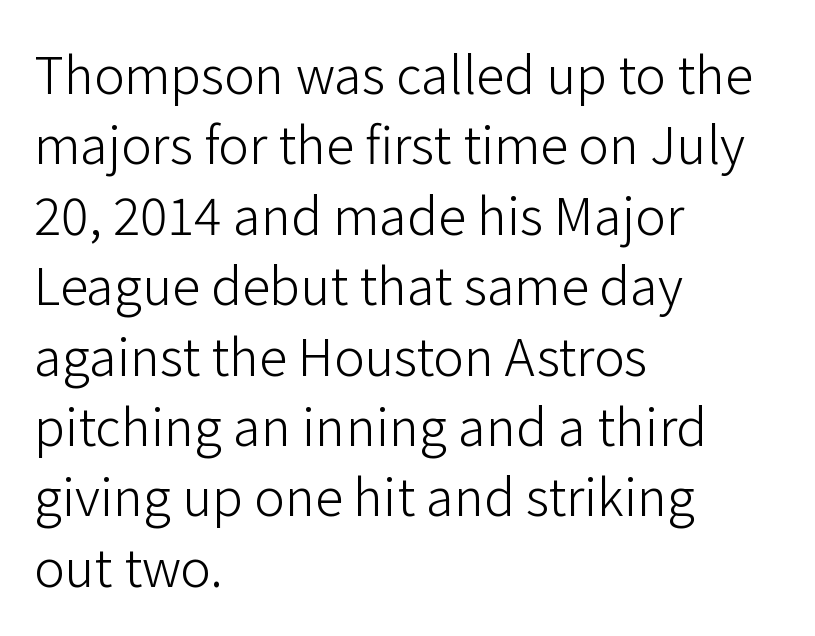
{"serif": "no", "italic": "no", "bold": "no", "weight": "light", "width": "normal", "stroke_contrast": "low", "x_height": "medium", "monospaced": "no", "underline": "no", "align": "left", "line_spacing": "normal", "line_spacing_ratio": 1.38, "letter_spacing": "normal", "letter_spacing_em": 0.0, "glyph_px": 51}
